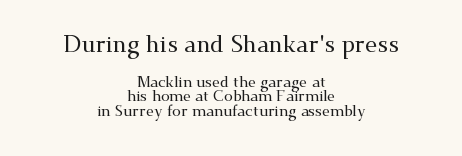
Each row of text sits above clean, open space. Does the lettering tilt? It doesn't — this is upright. The composition opens big and finishes small. The tracking reads as untouched default to a designer's eye. Vertical spacing — tight.
